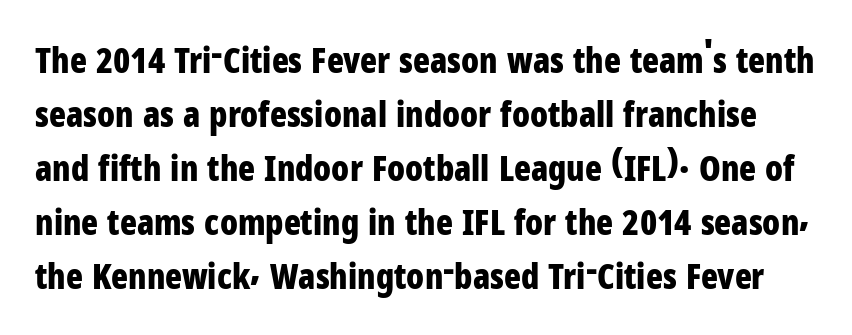
Descenders hang freely into open space. Stroke thickness is high; the sample reads as a true bold. What stands out about the letter spacing? Nothing — it is the standard amount. What kind of face is this? One without serifs — a sans. Line spacing here is normal. This is roman type, the default non-slanted kind.
